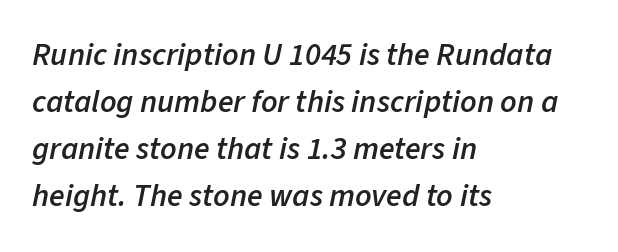
{"italic": "yes", "lean": "right", "slant_degrees": 11, "bold": "semi", "weight": "semibold", "width": "normal", "stroke_contrast": "low", "x_height": "medium", "monospaced": "no", "underline": "no", "align": "left", "line_spacing": "normal", "line_spacing_ratio": 1.47, "letter_spacing": "normal", "letter_spacing_em": 0.0, "glyph_px": 32}
